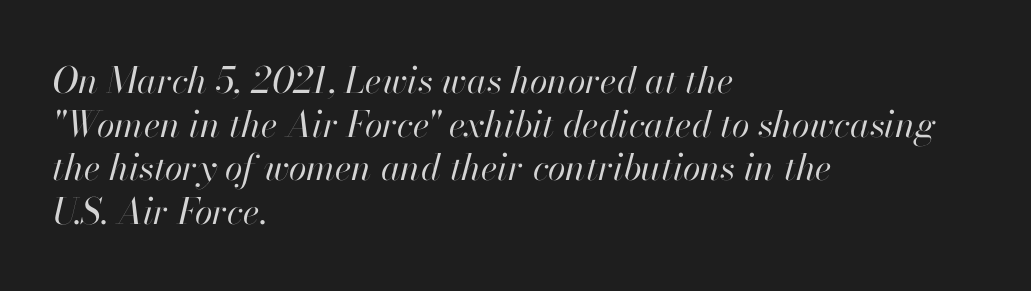
Q: Is the text bold? A: No.
Q: Is the text italic (slanted)? A: Yes, it leans right by about 13 degrees.
Q: Is the text underlined? A: No.
Q: How is the paragraph aligned? A: Left-aligned.
Q: Is the spacing between letters normal or unusually wide? A: Normal.
Q: Width (condensed, normal, or wide)? A: Normal.
Q: Stroke contrast? A: High.
Q: x-height? A: Small.
Q: Monospaced? A: No.
